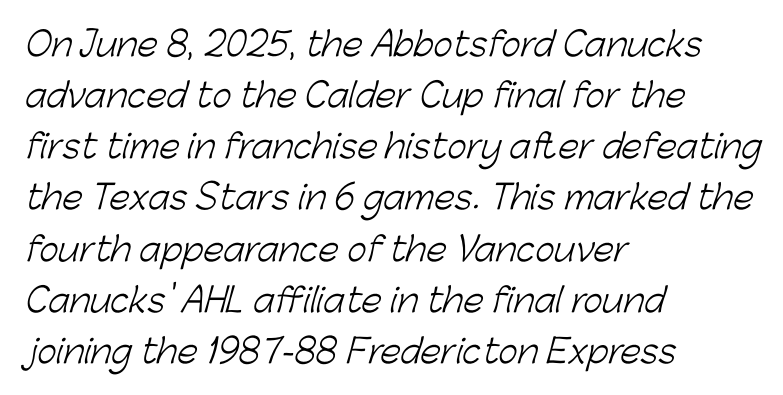
Notice how descenders clear the ascenders below comfortably — that's standard leading. A student would call this left alignment; a typographer would say flush left, rag right. Observe the absence of serifs on each vertical stroke in this sample. Stems and bowls with no extra thickness — not bold.
